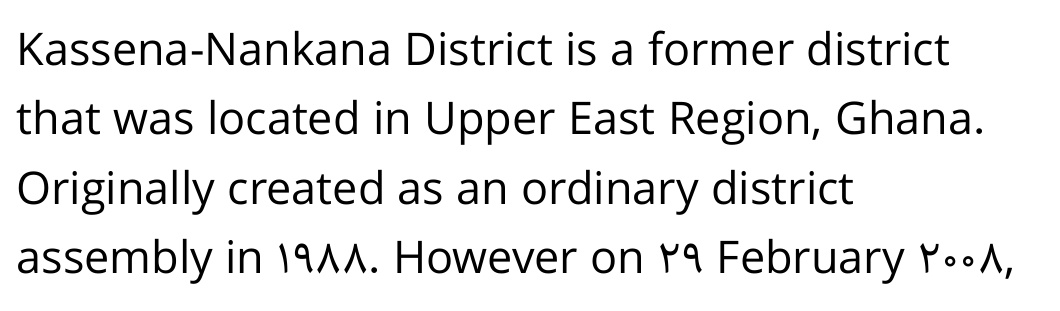
Tracking value appears to be zero — textbook default spacing. Each new line begins a customary step beneath the previous one. The letters look calm and open, with moderate or lighter stems. The gap between lines stays unmarked.
